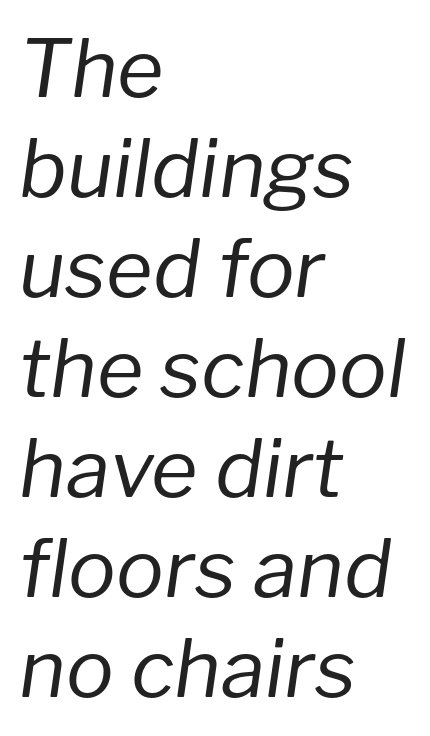
Q: Is the text bold? A: No.
Q: Is the text italic (slanted)? A: Yes, it leans right by about 8 degrees.
Q: Is the text underlined? A: No.
Q: How is the paragraph aligned? A: Left-aligned.
Q: Is the spacing between letters normal or unusually wide? A: Normal.
Q: Is the spacing between lines tight, normal or loose? A: Normal.
Q: Width (condensed, normal, or wide)? A: Normal.
Q: Stroke contrast? A: Low.
Q: x-height? A: Medium.
Q: Monospaced? A: No.
